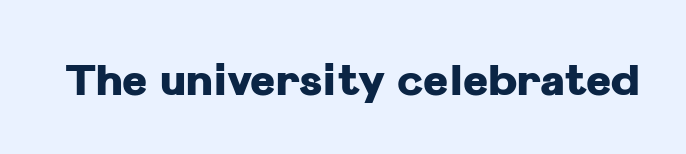
The image shows 43 px heavy sans-serif type, upright; set normal letter spacing, not underlined; low stroke contrast and a medium x-height.
